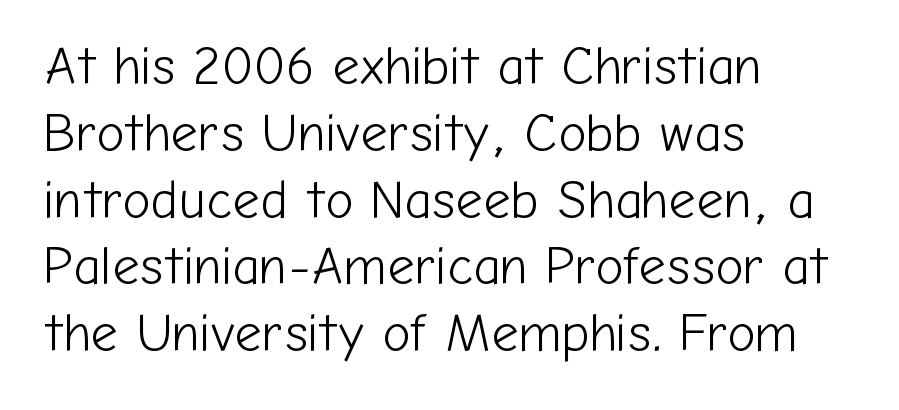
The compositor pushed each line to the left boundary. A quiet, ordinary-to-light weight characterises the typeface. The font family rendered here belongs to the sans-serif group. The letters sit at their default tracking, neither squeezed nor spread. Quick note: not italic, upright.
